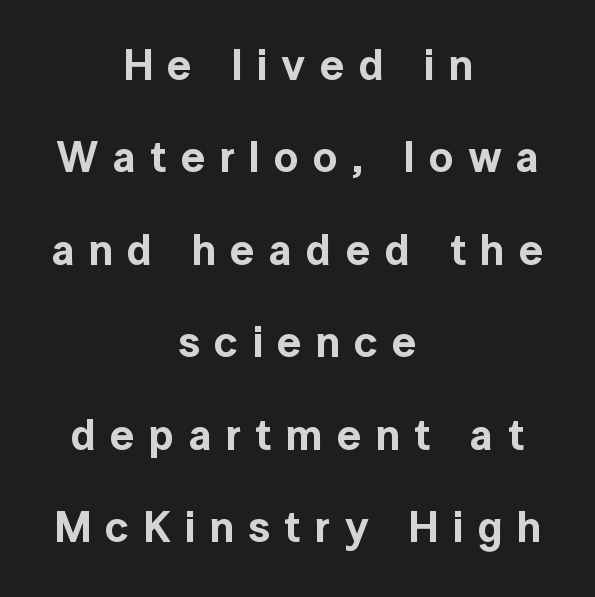
Q: Is the text italic (slanted)? A: No, it is upright.
Q: Is the typeface a serif or a sans-serif typeface? A: Sans-serif.
Q: Is the text underlined? A: No.
Q: How is the paragraph aligned? A: Centered.
Q: Is the spacing between letters normal or unusually wide? A: Unusually wide.
Q: Is the spacing between lines tight, normal or loose? A: Loose.
Q: Width (condensed, normal, or wide)? A: Normal.
Q: x-height? A: Medium.
Q: Monospaced? A: No.
